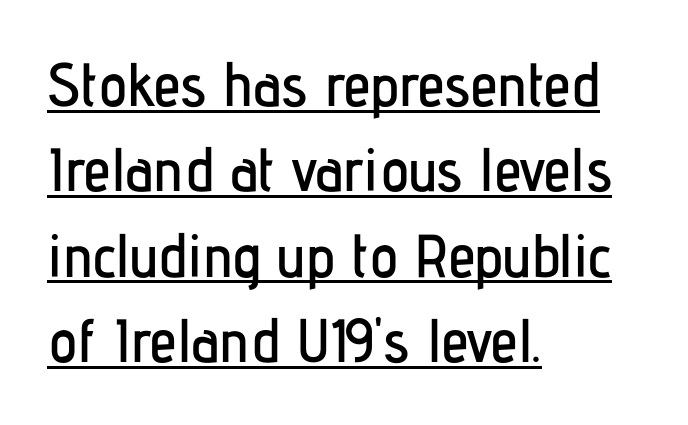
A baseline rule has been typeset under these characters. All the whitespace from short lines collects on the right. This sample uses a sans-serif face. Proportional: the letters do not fall into vertical columns.
